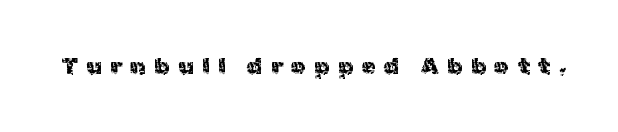
The image shows 23 px text type, upright; set unusually wide letter spacing (+0.37 em), not underlined.
